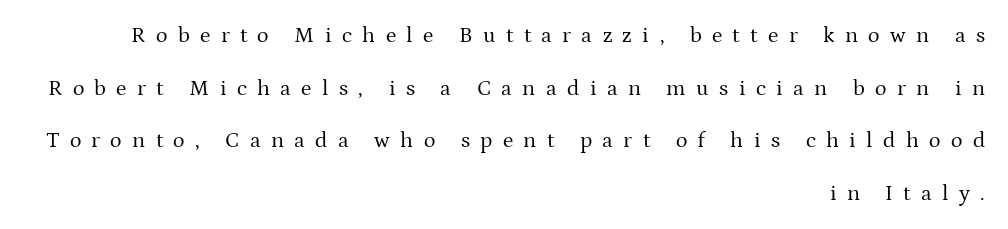
The image shows 22 px text type, upright; set right-aligned, loose line spacing (2.39x), unusually wide letter spacing (+0.47 em), not underlined.
